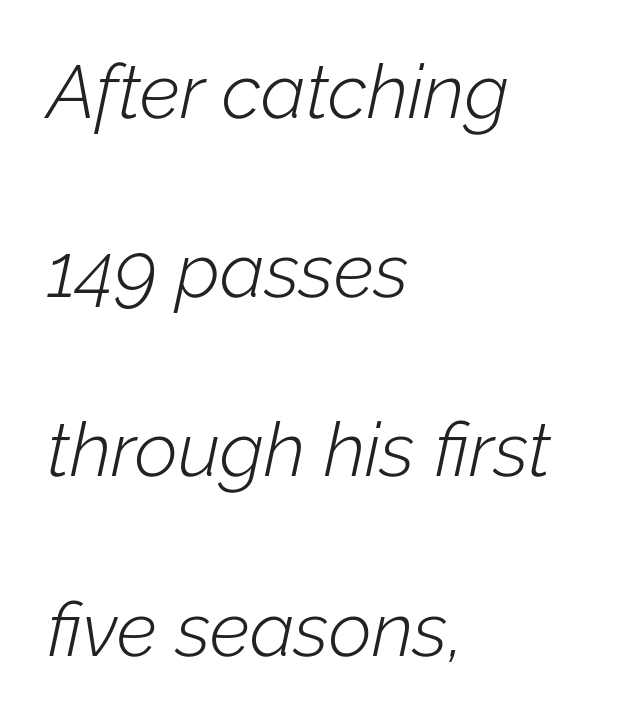
{"italic": "yes", "lean": "right", "slant_degrees": 12, "bold": "no", "weight": "light", "width": "normal", "stroke_contrast": "low", "x_height": "medium", "monospaced": "no", "underline": "no", "align": "left", "line_spacing": "loose", "line_spacing_ratio": 2.39, "letter_spacing": "normal", "letter_spacing_em": 0.0, "glyph_px": 75}
